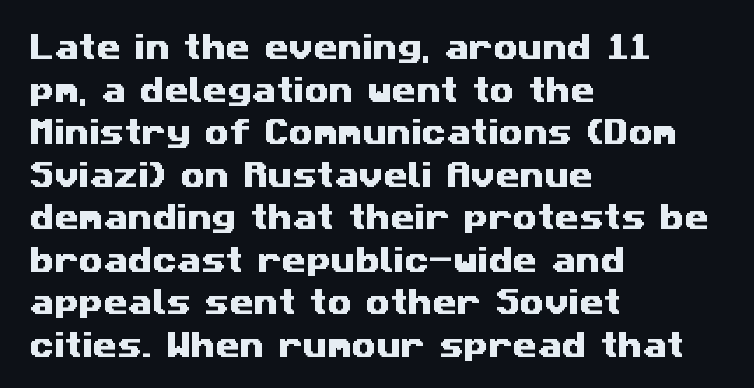
The image shows 28 px wide sans-serif type; set left-aligned, normal line spacing (1.52x), normal letter spacing, not underlined; medium stroke contrast and a medium x-height.
